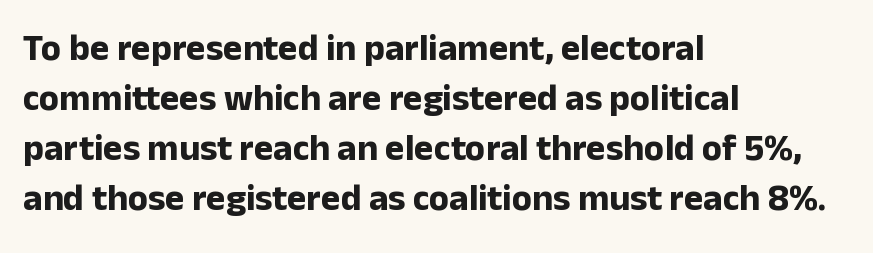
{"serif": "no", "italic": "no", "bold": "yes", "weight": "bold", "width": "normal", "stroke_contrast": "low", "x_height": "medium", "monospaced": "no", "underline": "no", "align": "left", "line_spacing": "normal", "line_spacing_ratio": 1.35, "letter_spacing": "normal", "letter_spacing_em": 0.0, "glyph_px": 37}
